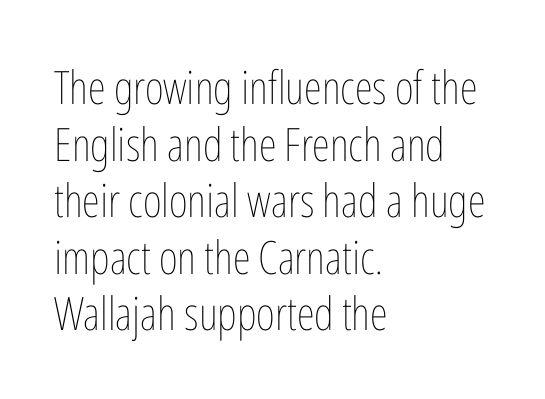
The image shows 46 px thin, condensed type, upright; set left-aligned, line spacing 1.23x, normal letter spacing, not underlined; low stroke contrast and a medium x-height.
